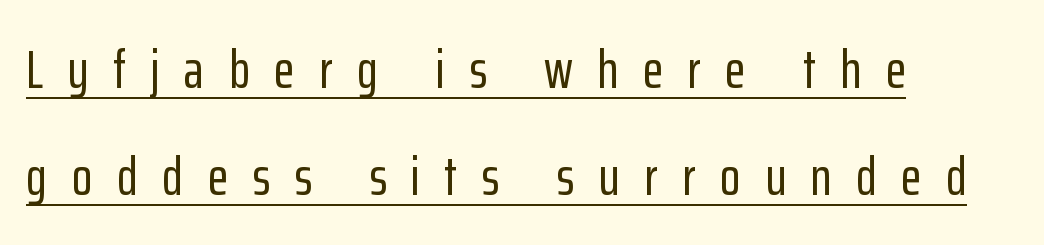
The image shows 54 px condensed sans-serif type, upright; set left-aligned, loose line spacing (1.98x), unusually wide letter spacing (+0.45 em), underlined; low stroke contrast and a medium x-height.
